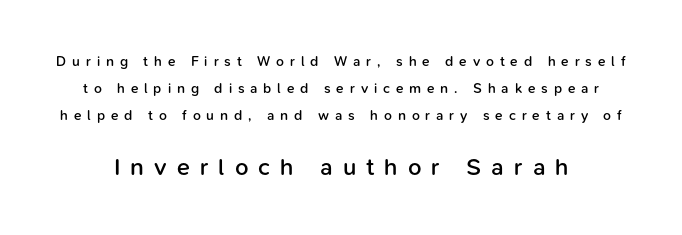
The gaps between neighbouring characters are conspicuously large. The font's upright variant was chosen for this text. Notice the strokes are somewhat thickened but not fully heavy: this is a semibold. Two sizes are in play, and the larger belongs to the second block. Regarding leading, the lines here are spaced well apart.
